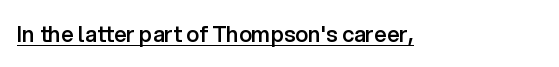
Typesetter's note: demi weight, one step under bold. This sample uses plain, unmodified letter spacing. Honestly, the underline is the first thing you notice here. A typesetter would mark this as roman, not italic.
